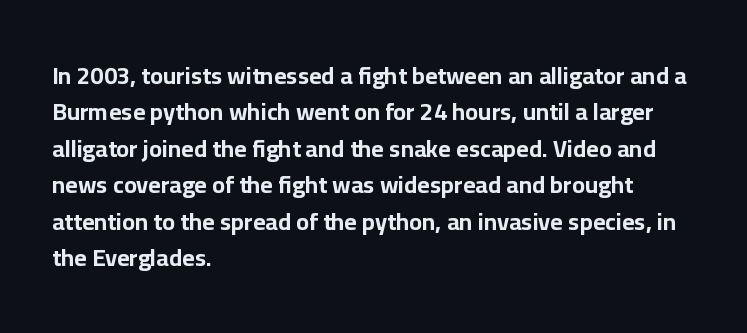
Q: Is the text bold? A: Yes.
Q: Is the text italic (slanted)? A: No, it is upright.
Q: Is the text underlined? A: No.
Q: How is the paragraph aligned? A: Left-aligned.
Q: Is the spacing between letters normal or unusually wide? A: Normal.
Q: Is the spacing between lines tight, normal or loose? A: Normal.
